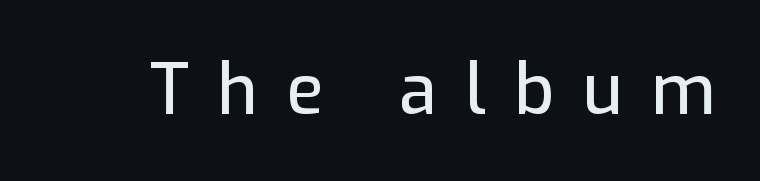
Plain, unruled lines of type. Style check: upright. Note: no serifs on the glyphs. The letters are spread apart with noticeably loose tracking.
